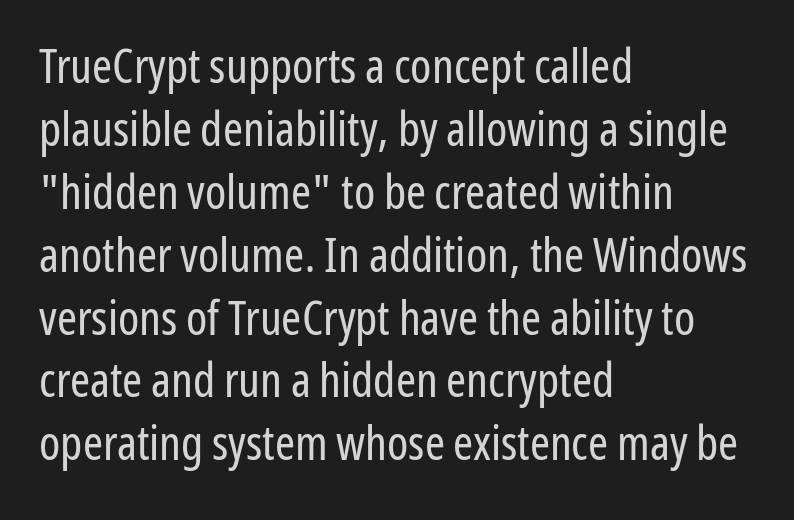
Q: Is the text bold? A: No.
Q: Is the text italic (slanted)? A: No, it is upright.
Q: Is the typeface a serif or a sans-serif typeface? A: Sans-serif.
Q: Is the text underlined? A: No.
Q: How is the paragraph aligned? A: Left-aligned.
Q: Is the spacing between letters normal or unusually wide? A: Normal.
Q: Is the spacing between lines tight, normal or loose? A: Normal.
Q: Width (condensed, normal, or wide)? A: Condensed.
Q: Stroke contrast? A: Low.
Q: x-height? A: Medium.
Q: Monospaced? A: No.
